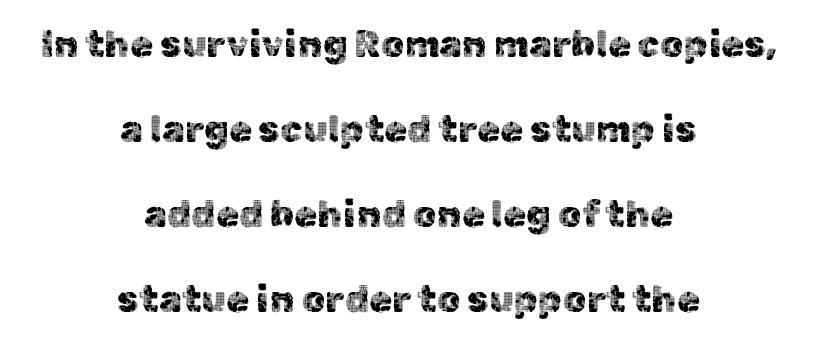
{"serif": "no", "italic": "no", "width": "normal", "x_height": "medium", "monospaced": "no", "underline": "no", "align": "center", "line_spacing": "loose", "line_spacing_ratio": 2.3, "letter_spacing": "normal", "letter_spacing_em": 0.0, "glyph_px": 37}
